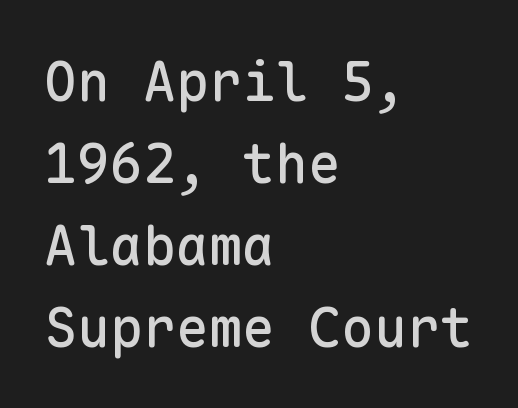
Q: Is the text italic (slanted)? A: No, it is upright.
Q: Is the typeface a serif or a sans-serif typeface? A: Sans-serif.
Q: Is the text underlined? A: No.
Q: How is the paragraph aligned? A: Left-aligned.
Q: Is the spacing between letters normal or unusually wide? A: Normal.
Q: Is the spacing between lines tight, normal or loose? A: Normal.
Q: Width (condensed, normal, or wide)? A: Normal.
Q: Stroke contrast? A: Low.
Q: x-height? A: Medium.
Q: Monospaced? A: Yes.
